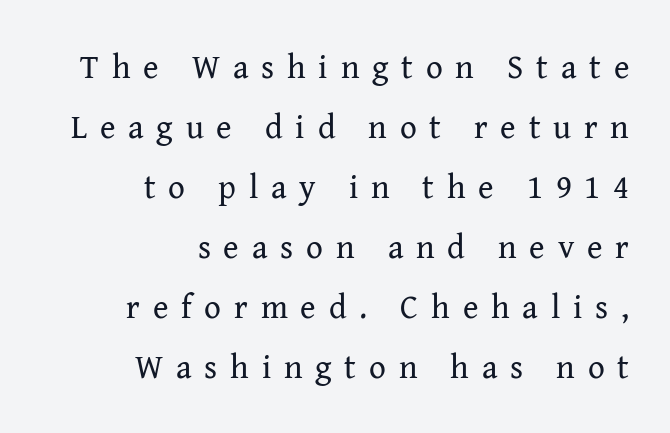
Q: Is the text bold? A: No.
Q: Is the text italic (slanted)? A: No, it is upright.
Q: Is the typeface a serif or a sans-serif typeface? A: Serif.
Q: Is the text underlined? A: No.
Q: How is the paragraph aligned? A: Right-aligned.
Q: Is the spacing between letters normal or unusually wide? A: Unusually wide.
Q: Width (condensed, normal, or wide)? A: Normal.
Q: Stroke contrast? A: Medium.
Q: x-height? A: Medium.
Q: Monospaced? A: No.
